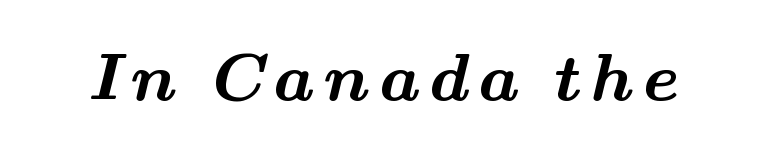
A serif font was chosen for this passage. These lines are rendered in a variable-pitch font. Each glyph is drawn with heavy, bold strokes. Rule under the text: the space is simply empty.
